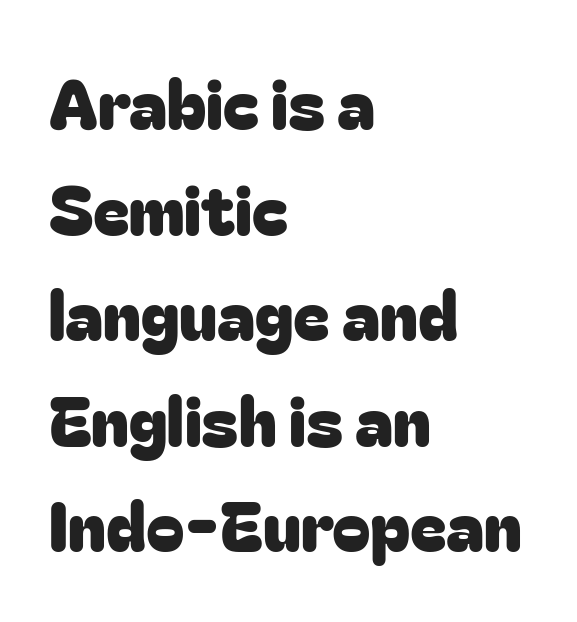
Q: Is the text italic (slanted)? A: No, it is upright.
Q: Is the typeface a serif or a sans-serif typeface? A: Sans-serif.
Q: Is the text underlined? A: No.
Q: How is the paragraph aligned? A: Left-aligned.
Q: Is the spacing between letters normal or unusually wide? A: Normal.
Q: Is the spacing between lines tight, normal or loose? A: Normal.
Q: Width (condensed, normal, or wide)? A: Normal.
Q: Stroke contrast? A: Low.
Q: x-height? A: Medium.
Q: Monospaced? A: No.
